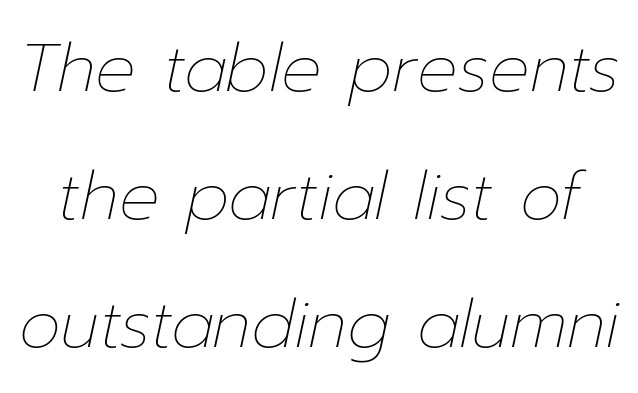
Q: Is the text bold? A: No.
Q: Is the text italic (slanted)? A: Yes, it leans right by about 12 degrees.
Q: Is the text underlined? A: No.
Q: Is the spacing between letters normal or unusually wide? A: Normal.
Q: Is the spacing between lines tight, normal or loose? A: Loose.
Q: Width (condensed, normal, or wide)? A: Normal.
Q: Stroke contrast? A: Low.
Q: x-height? A: Medium.
Q: Monospaced? A: No.
